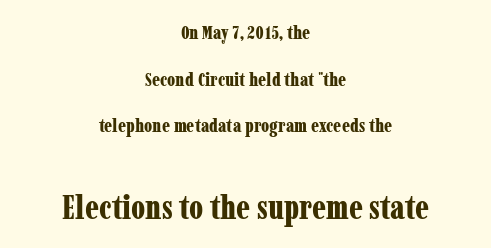
Q: Is the text bold? A: Yes.
Q: Is the text italic (slanted)? A: No, it is upright.
Q: Is the typeface a serif or a sans-serif typeface? A: Serif.
Q: Is the text underlined? A: No.
Q: How is the paragraph aligned? A: Centered.
Q: Is the spacing between letters normal or unusually wide? A: Normal.
Q: Is the spacing between lines tight, normal or loose? A: Loose.
Q: Which block of text is set in a larger size, the first (top) or the second (bottom)? A: The second (bottom) one.
Q: Width (condensed, normal, or wide)? A: Condensed.
Q: Stroke contrast? A: Low.
Q: x-height? A: Medium.
Q: Monospaced? A: No.
